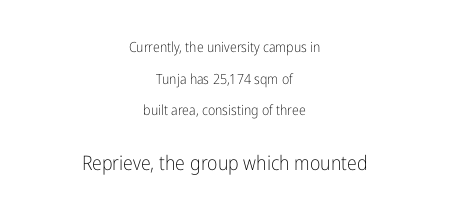
The image shows 20 px text type, upright; set centered, loose line spacing (2.26x), normal letter spacing, not underlined; the second (bottom) block is 1.43x larger.
